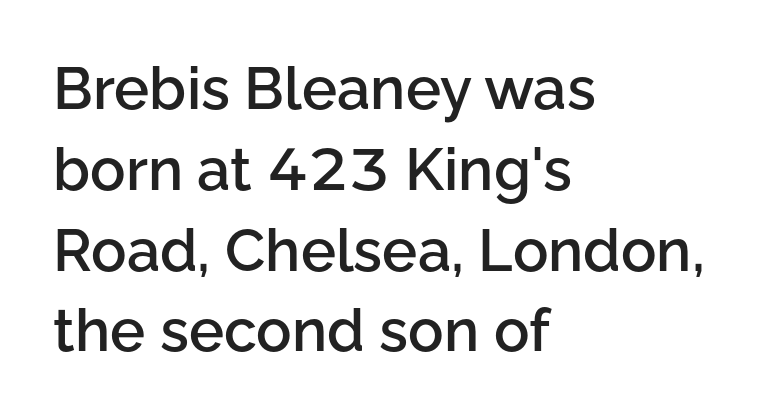
The lines are quadded left. Each letter keeps its own natural width here, so spacing adapts to shape. Unlike a traditional serif, this face leaves its strokes unadorned. Each glyph is drawn with semibold strokes, heavier than normal yet not fully bold. The specimen reads as upright at a glance.
